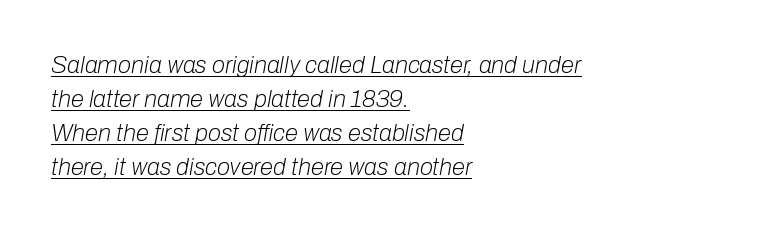
{"italic": "yes", "lean": "right", "slant_degrees": 10, "bold": "no", "underline": "yes", "align": "left", "line_spacing": "normal", "line_spacing_ratio": 1.42, "letter_spacing": "normal", "letter_spacing_em": 0.0, "glyph_px": 24}
